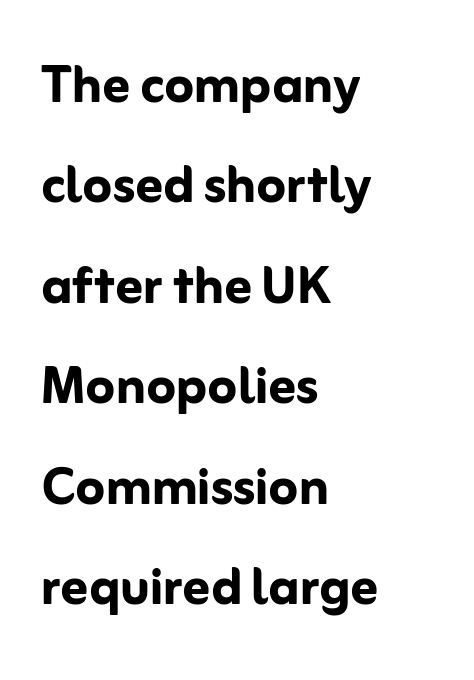
Q: Is the text bold? A: Yes.
Q: Is the text italic (slanted)? A: No, it is upright.
Q: Is the typeface a serif or a sans-serif typeface? A: Sans-serif.
Q: Is the text underlined? A: No.
Q: How is the paragraph aligned? A: Left-aligned.
Q: Is the spacing between letters normal or unusually wide? A: Normal.
Q: Is the spacing between lines tight, normal or loose? A: Normal.
Q: Width (condensed, normal, or wide)? A: Normal.
Q: Stroke contrast? A: Low.
Q: x-height? A: Medium.
Q: Monospaced? A: No.
